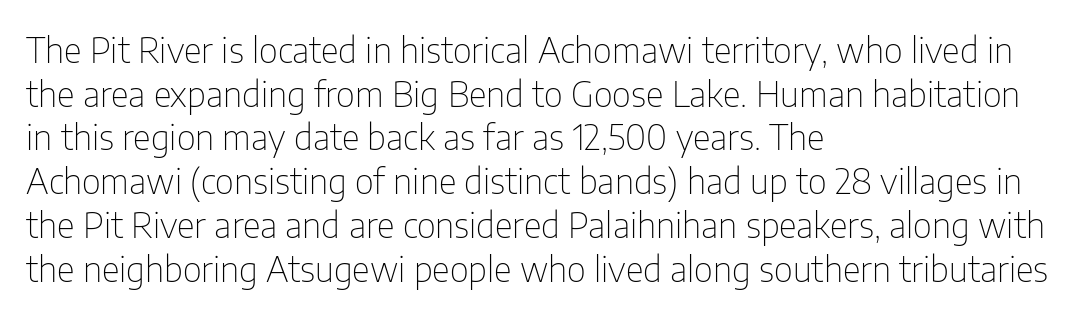
{"serif": "no", "italic": "no", "bold": "no", "weight": "thin", "width": "condensed", "stroke_contrast": "low", "x_height": "medium", "monospaced": "no", "underline": "no", "align": "left", "line_spacing": "normal", "line_spacing_ratio": 1.25, "letter_spacing": "normal", "letter_spacing_em": 0.0, "glyph_px": 35}
